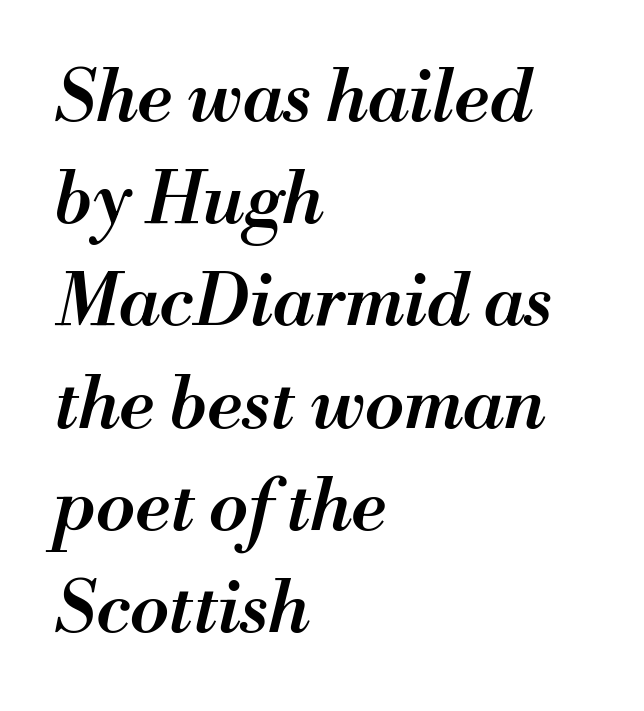
The image shows 72 px semibold type, italic (leaning right); set left-aligned, normal line spacing (1.42x), normal letter spacing, not underlined; medium stroke contrast and a small x-height.
